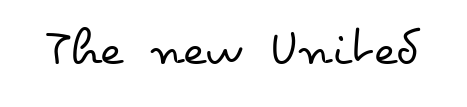
A quiet, ordinary-to-light weight characterises the typeface. Default kerning and tracking; the words read as compact shapes. The letters advance in unequal steps, a hallmark of proportional type. The letters stand upright; this is a roman face. Rule under the text: the space is simply empty.
